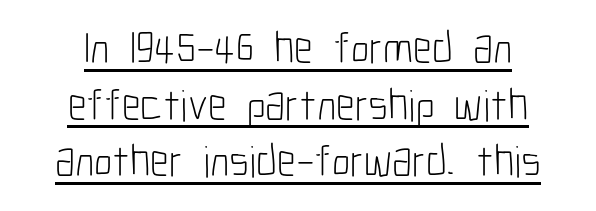
The image shows 45 px light, condensed sans-serif type, upright; set centered, normal line spacing (1.26x), normal letter spacing, underlined; low stroke contrast and a medium x-height.
